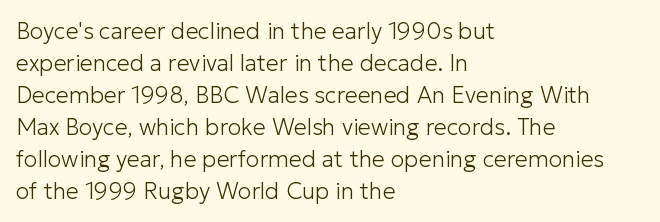
The image shows 23 px text type, upright; set left-aligned, normal line spacing (1.39x), normal letter spacing, not underlined.
